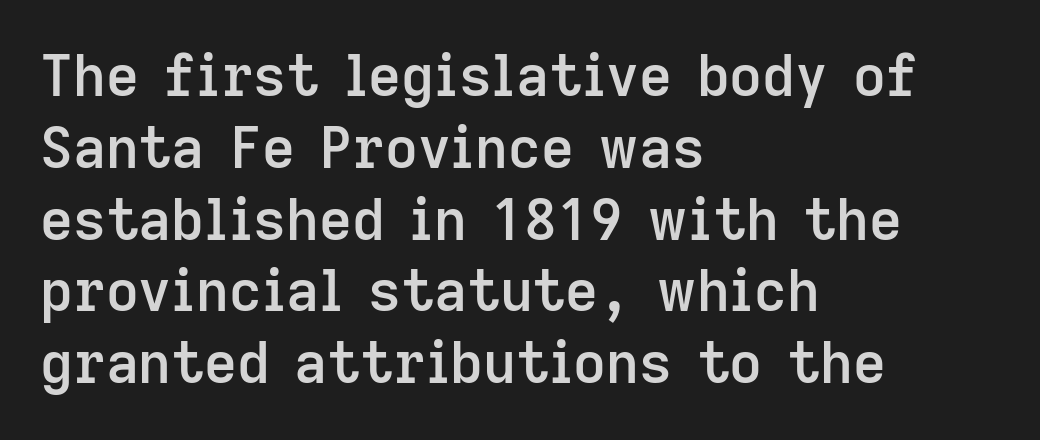
Q: Is the text bold? A: Semi-bold.
Q: Is the text italic (slanted)? A: No, it is upright.
Q: Is the typeface a serif or a sans-serif typeface? A: Sans-serif.
Q: Is the text underlined? A: No.
Q: How is the paragraph aligned? A: Left-aligned.
Q: Is the spacing between letters normal or unusually wide? A: Normal.
Q: Is the spacing between lines tight, normal or loose? A: Normal.
Q: Width (condensed, normal, or wide)? A: Normal.
Q: Stroke contrast? A: Low.
Q: x-height? A: Medium.
Q: Monospaced? A: No.
